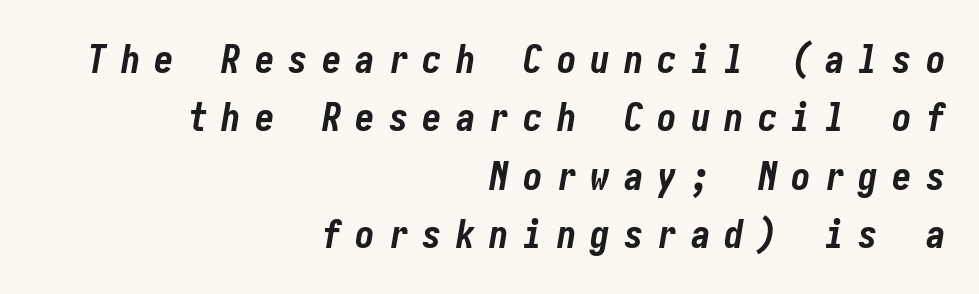
The foot of each line stays bare and open. Slant detected: the letters are inclined. The face used here has the dense, thick strokes of a bold. A student would call this right alignment; a typographer would say flush right, rag left. Is there much room between lines? A standard amount, neither cramped nor airy. Glyph-to-glyph distance is far greater than everyday printed text.
